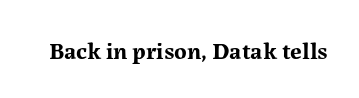
The image shows 24 px bold type, upright; set normal letter spacing, not underlined.
